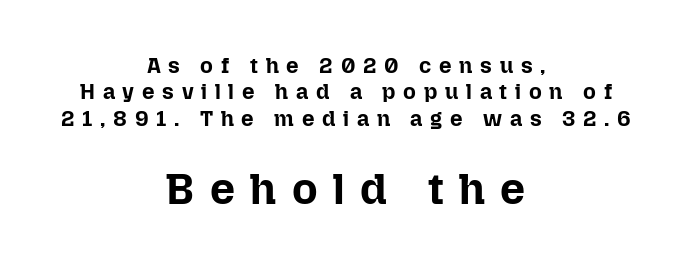
You can tell it's not italic because the verticals are truly vertical. In CSS terms this would be text-align: center. The following chunk of copy outweighs the initial chunk in type size. Students, this is bold: see how much ink each stroke carries. Unmarked baselines from the first word to the last.
